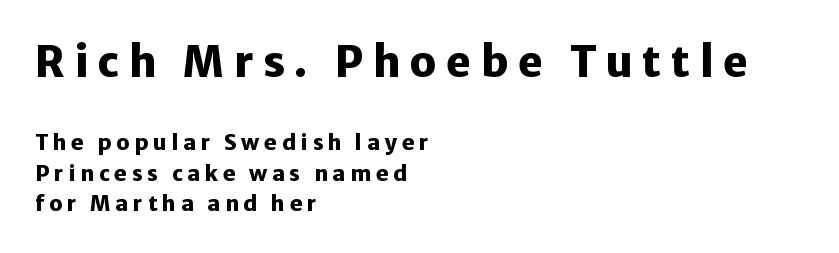
{"serif": "no", "italic": "no", "bold": "yes", "weight": "heavy", "width": "normal", "stroke_contrast": "low", "x_height": "medium", "monospaced": "no", "underline": "no", "align": "left", "line_spacing": "normal", "line_spacing_ratio": 1.45, "letter_spacing": "wide", "letter_spacing_em": 0.23, "larger_block": "first", "size_ratio": 2.0, "glyph_px": 42}
